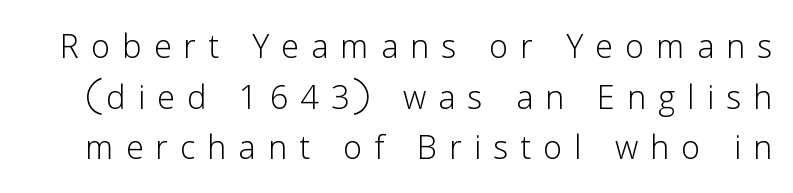
Q: Is the text bold? A: No.
Q: Is the text italic (slanted)? A: No, it is upright.
Q: Is the typeface a serif or a sans-serif typeface? A: Sans-serif.
Q: Is the text underlined? A: No.
Q: Is the spacing between letters normal or unusually wide? A: Unusually wide.
Q: Width (condensed, normal, or wide)? A: Normal.
Q: Stroke contrast? A: Low.
Q: x-height? A: Medium.
Q: Monospaced? A: No.
